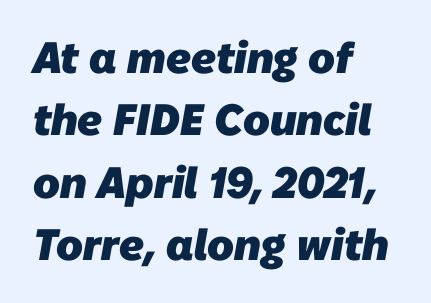
Unlike a traditional serif, this face leaves its strokes unadorned. These lines carry a lot of weight — the face is fully bold. This block has exactly the height ordinary leading produces. This rendering leaves character spacing at its baseline value. The typesetter chose a ragged-right arrangement here.
